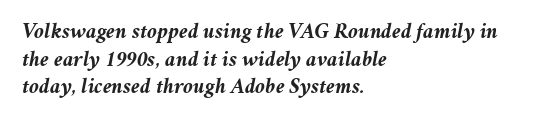
The image shows 22 px bold type, italic (leaning right); set left-aligned, normal line spacing (1.26x), normal letter spacing, not underlined.
